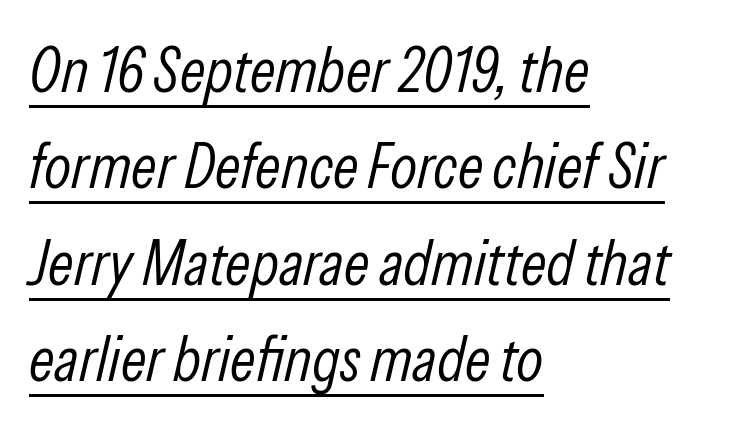
The image shows 63 px light, condensed type, italic (leaning right); set left-aligned, normal line spacing (1.53x), normal letter spacing, underlined; low stroke contrast and a medium x-height.
